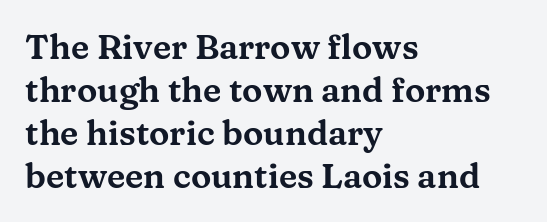
Q: Is the text italic (slanted)? A: No, it is upright.
Q: Is the typeface a serif or a sans-serif typeface? A: Serif.
Q: Is the text underlined? A: No.
Q: How is the paragraph aligned? A: Left-aligned.
Q: Is the spacing between letters normal or unusually wide? A: Normal.
Q: Is the spacing between lines tight, normal or loose? A: Normal.
Q: Width (condensed, normal, or wide)? A: Wide.
Q: Stroke contrast? A: Medium.
Q: x-height? A: Medium.
Q: Monospaced? A: No.
